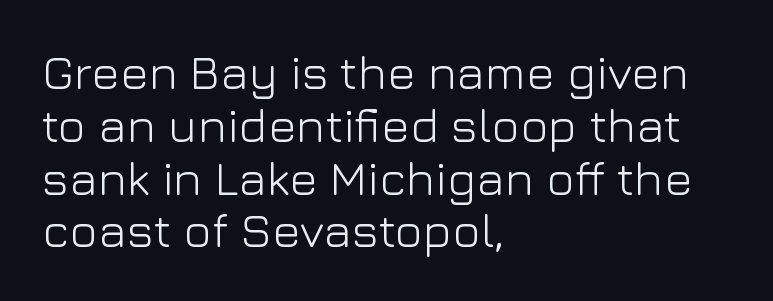
Q: Is the text bold? A: No.
Q: Is the text italic (slanted)? A: No, it is upright.
Q: Is the typeface a serif or a sans-serif typeface? A: Sans-serif.
Q: Is the text underlined? A: No.
Q: How is the paragraph aligned? A: Left-aligned.
Q: Is the spacing between letters normal or unusually wide? A: Normal.
Q: Is the spacing between lines tight, normal or loose? A: Tight.
Q: Width (condensed, normal, or wide)? A: Normal.
Q: Stroke contrast? A: Low.
Q: x-height? A: Medium.
Q: Monospaced? A: No.
